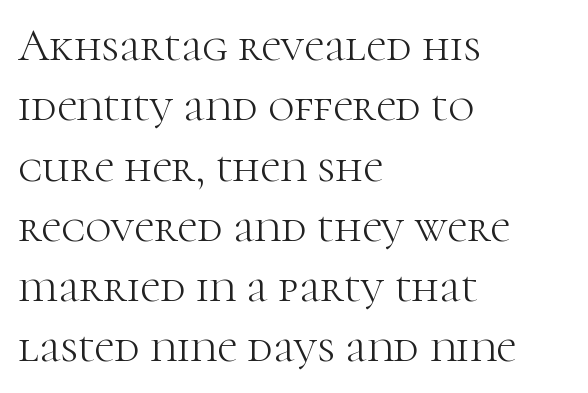
The face looks like a standard text weight, possibly lighter. The compositor pushed each line to the left boundary. Interline gaps are of average width in this sample. Anything drawn beneath the words? Only blank space. Font category for this specimen: serif. Between one letter and the next there's only the usual sliver of space.
